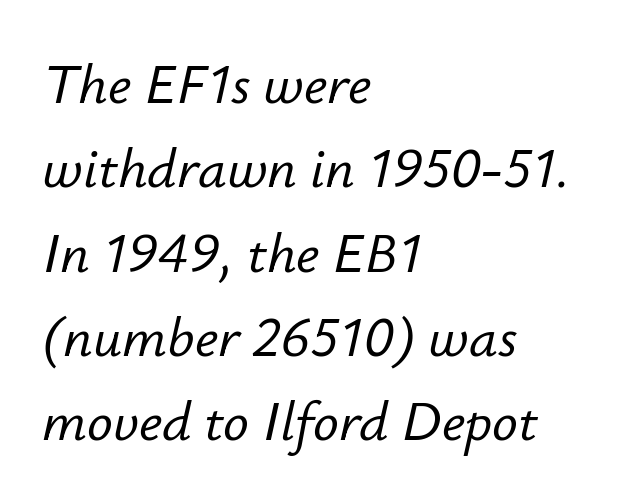
{"italic": "yes", "lean": "right", "slant_degrees": 12, "width": "normal", "stroke_contrast": "low", "x_height": "small", "monospaced": "no", "underline": "no", "align": "left", "line_spacing": "normal", "line_spacing_ratio": 1.48, "letter_spacing": "normal", "letter_spacing_em": 0.0, "glyph_px": 57}
